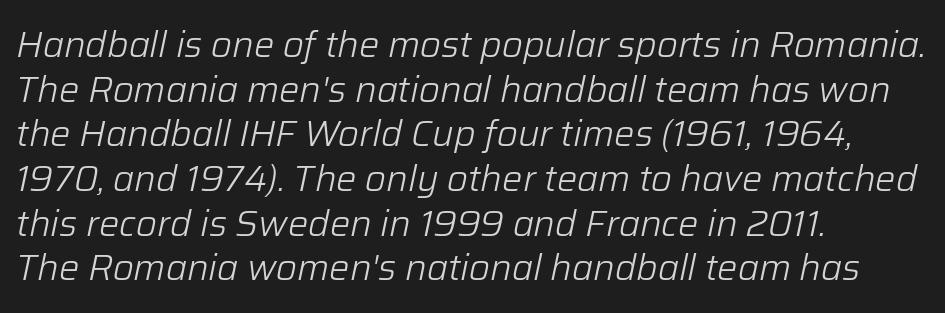
Decoration check: the copy has no underline. Characters are canted at an angle relative to the baseline's perpendicular. Default kerning and tracking; the words read as compact shapes. These glyphs show unthickened strokes, regular width or finer.
